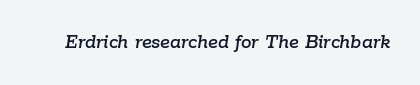
Looking at the ascenders, they clearly lean. Underlining? Definitely not there. The passage shown has conventional tracking throughout.
